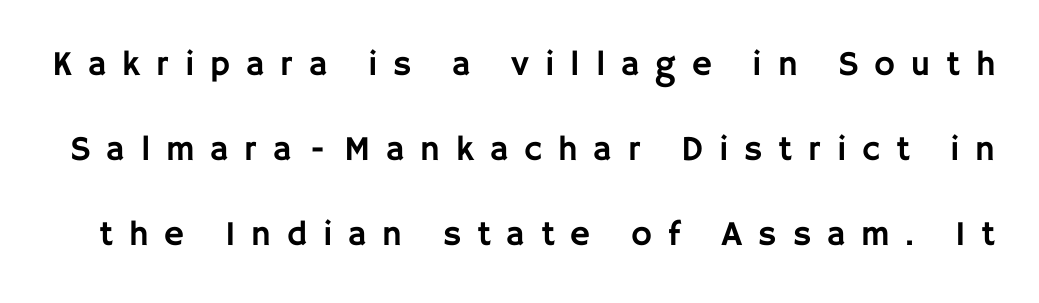
The image shows 35 px sans-serif type, upright; set loose line spacing (2.43x), unusually wide letter spacing (+0.45 em), not underlined; low stroke contrast and a large x-height.
